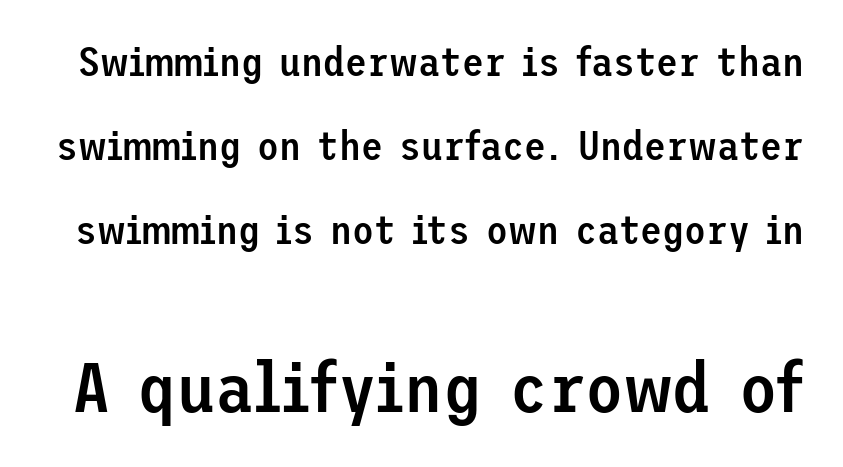
A bare baseline throughout the passage. The font family rendered here belongs to the sans-serif group. The axis of the letterforms is exactly vertical. Larger block? The one below; the one above is distinctly smaller. Line spacing here is loose.
